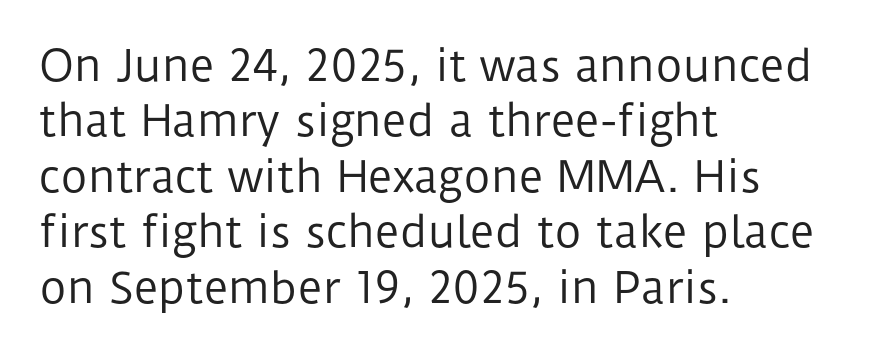
The image shows 42 px regular-weight sans-serif type, upright; set left-aligned, normal line spacing (1.32x), normal letter spacing, not underlined; low stroke contrast and a medium x-height.
